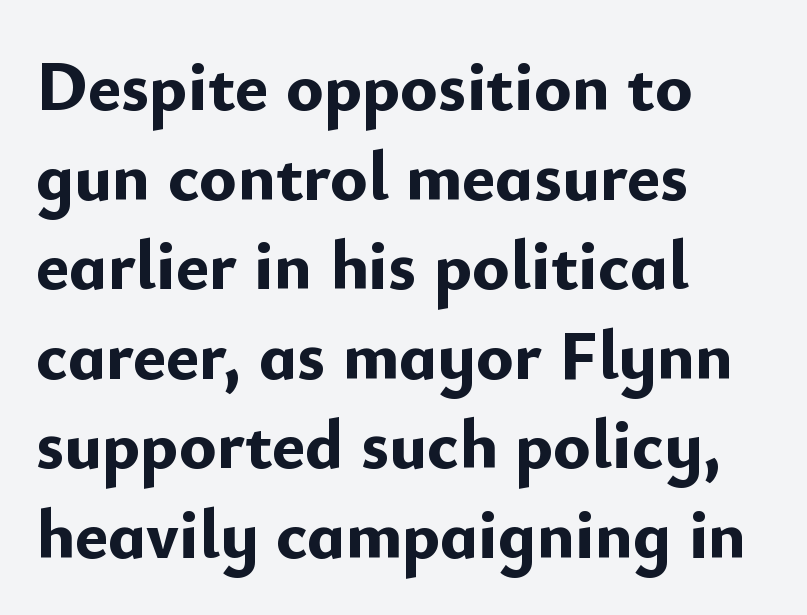
{"serif": "no", "italic": "no", "bold": "yes", "weight": "bold", "width": "normal", "stroke_contrast": "low", "x_height": "small", "monospaced": "no", "underline": "no", "align": "left", "line_spacing": "normal", "line_spacing_ratio": 1.28, "letter_spacing": "normal", "letter_spacing_em": 0.0, "glyph_px": 70}
